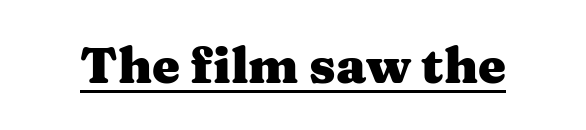
{"serif": "yes", "italic": "no", "bold": "yes", "weight": "heavy", "width": "wide", "stroke_contrast": "medium", "x_height": "medium", "monospaced": "no", "underline": "yes", "letter_spacing": "normal", "letter_spacing_em": 0.0, "glyph_px": 50}
